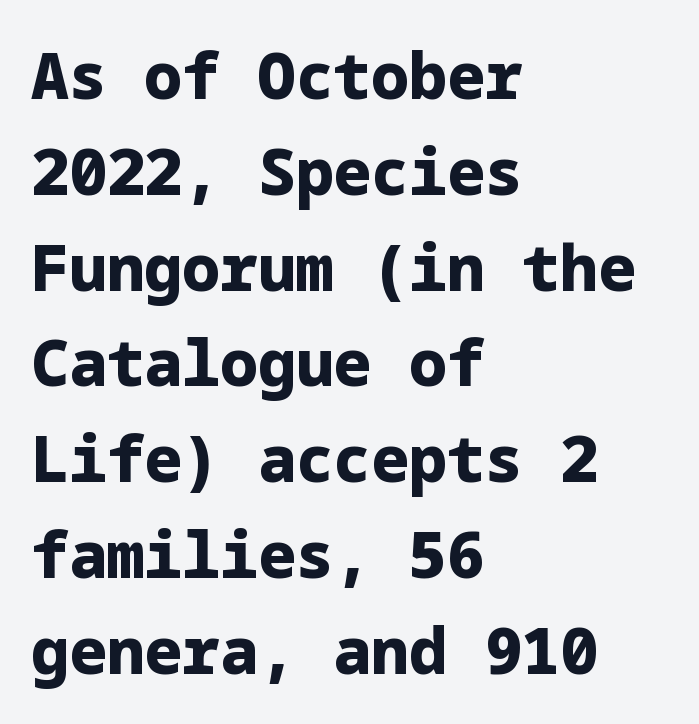
{"serif": "no", "italic": "no", "bold": "yes", "weight": "heavy", "width": "normal", "stroke_contrast": "low", "x_height": "medium", "underline": "no", "align": "left", "line_spacing": "normal", "line_spacing_ratio": 1.52, "letter_spacing": "normal", "letter_spacing_em": 0.0, "glyph_px": 63}
